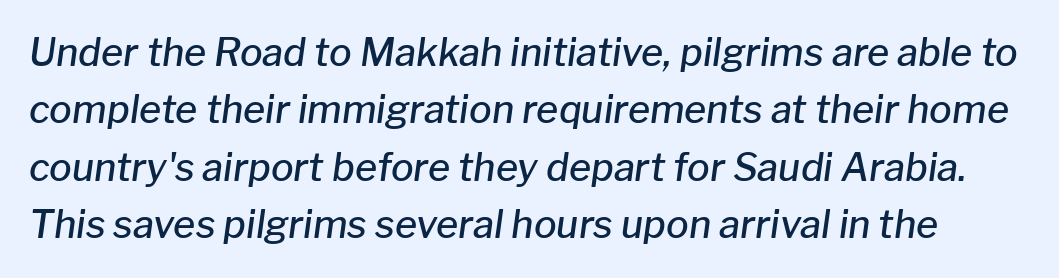
In terms of leading, this rendering sits right in the middle. Each letter keeps its own natural width here, so spacing adapts to shape. Compared with ordinary roman type, these characters are visibly tilted. Words float on clear page, feet unadorned.
